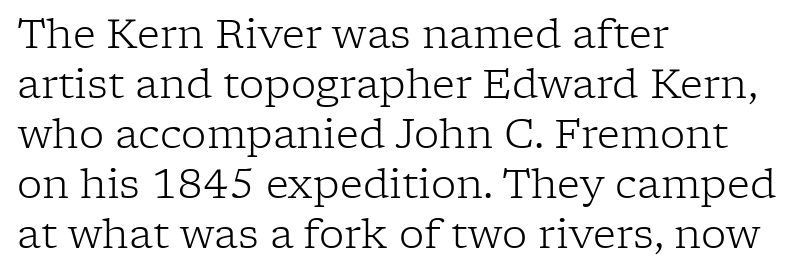
Q: Is the text bold? A: No.
Q: Is the text italic (slanted)? A: No, it is upright.
Q: Is the typeface a serif or a sans-serif typeface? A: Serif.
Q: Is the text underlined? A: No.
Q: How is the paragraph aligned? A: Left-aligned.
Q: Is the spacing between letters normal or unusually wide? A: Normal.
Q: Is the spacing between lines tight, normal or loose? A: Normal.
Q: Width (condensed, normal, or wide)? A: Normal.
Q: Stroke contrast? A: Low.
Q: x-height? A: Medium.
Q: Monospaced? A: No.
